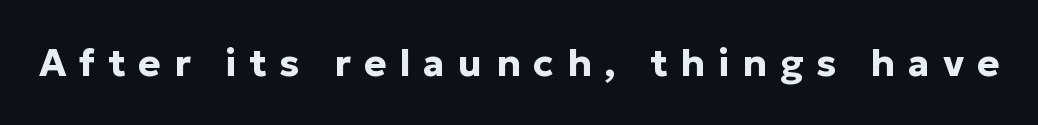
{"serif": "no", "italic": "no", "bold": "yes", "weight": "bold", "width": "normal", "stroke_contrast": "low", "x_height": "medium", "monospaced": "no", "underline": "no", "letter_spacing": "wide", "letter_spacing_em": 0.34, "glyph_px": 38}
